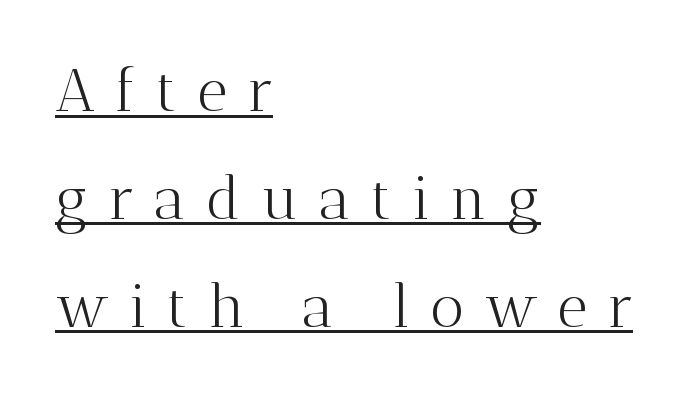
The image shows 59 px light serif type, upright; set left-aligned, line spacing 1.83x, unusually wide letter spacing (+0.34 em), underlined; medium stroke contrast and a medium x-height.
